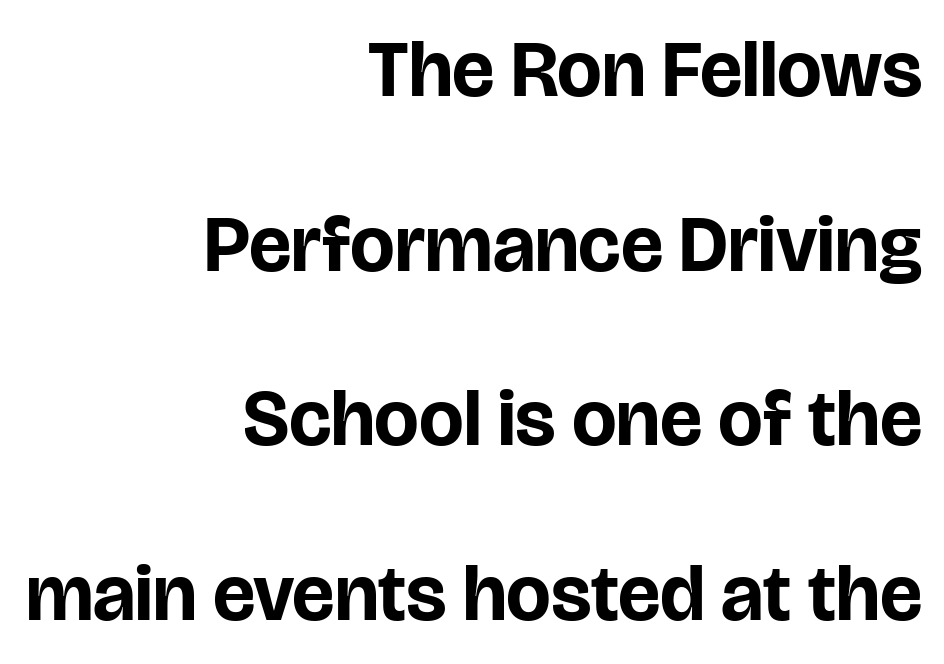
Q: Is the text bold? A: Yes.
Q: Is the text italic (slanted)? A: No, it is upright.
Q: Is the typeface a serif or a sans-serif typeface? A: Sans-serif.
Q: Is the text underlined? A: No.
Q: How is the paragraph aligned? A: Right-aligned.
Q: Is the spacing between letters normal or unusually wide? A: Normal.
Q: Is the spacing between lines tight, normal or loose? A: Loose.
Q: Width (condensed, normal, or wide)? A: Normal.
Q: Stroke contrast? A: Low.
Q: x-height? A: Large.
Q: Monospaced? A: No.
